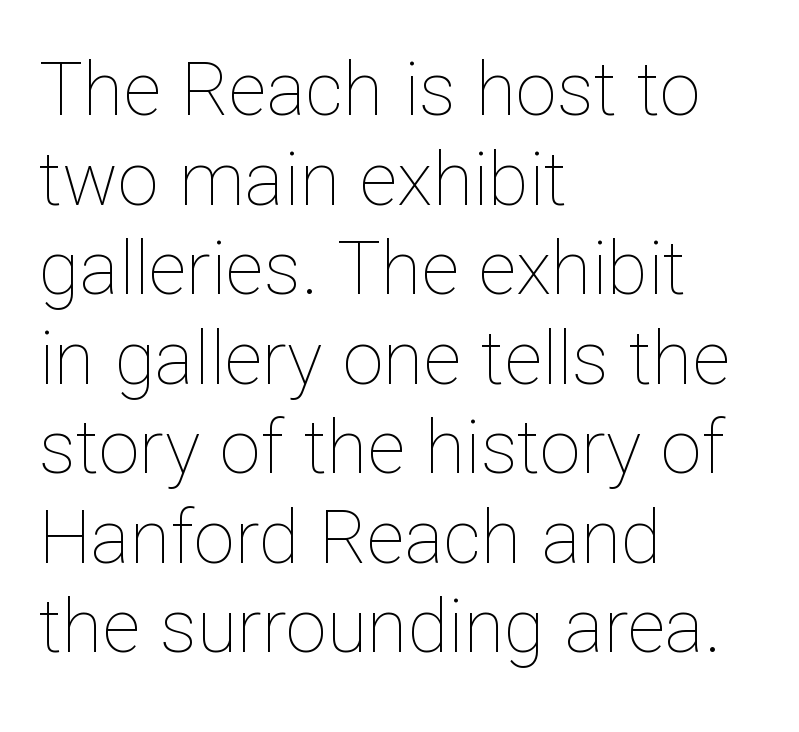
Q: Is the text bold? A: No.
Q: Is the text italic (slanted)? A: No, it is upright.
Q: Is the text underlined? A: No.
Q: How is the paragraph aligned? A: Left-aligned.
Q: Is the spacing between letters normal or unusually wide? A: Normal.
Q: Width (condensed, normal, or wide)? A: Normal.
Q: Stroke contrast? A: Low.
Q: x-height? A: Medium.
Q: Monospaced? A: No.
